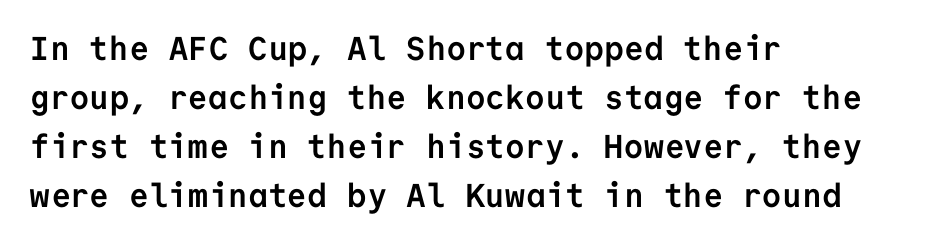
{"serif": "no", "italic": "no", "bold": "yes", "weight": "semibold", "width": "normal", "stroke_contrast": "low", "x_height": "medium", "monospaced": "yes", "underline": "no", "align": "left", "line_spacing": "normal", "line_spacing_ratio": 1.48, "letter_spacing": "normal", "letter_spacing_em": 0.0, "glyph_px": 33}
